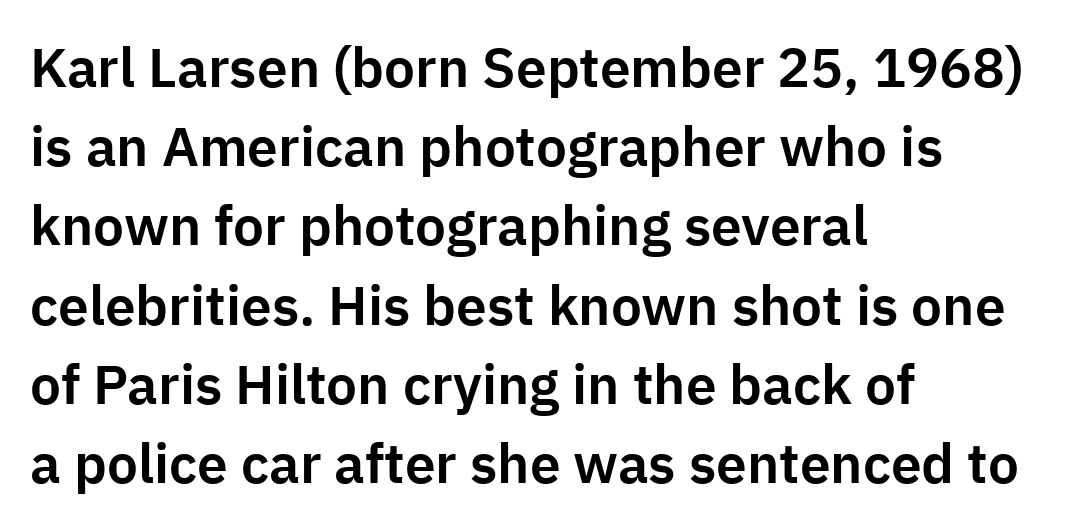
The image shows 55 px sans-serif type, upright; set left-aligned, normal line spacing (1.44x), normal letter spacing, not underlined; low stroke contrast and a medium x-height.
